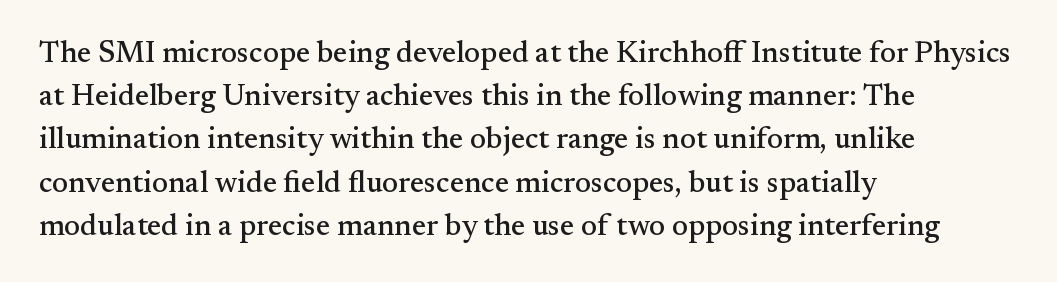
{"serif": "yes", "italic": "no", "width": "normal", "stroke_contrast": "medium", "x_height": "small", "monospaced": "no", "underline": "no", "align": "left", "line_spacing": "normal", "line_spacing_ratio": 1.44, "letter_spacing": "normal", "letter_spacing_em": 0.0, "glyph_px": 30}
